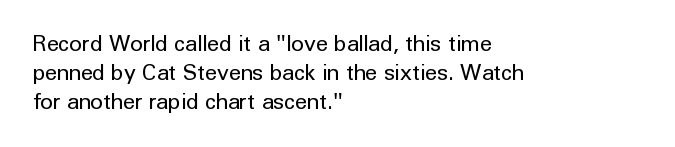
{"italic": "no", "bold": "no", "underline": "no", "align": "left", "line_spacing": "normal", "line_spacing_ratio": 1.31, "letter_spacing": "normal", "letter_spacing_em": 0.0, "glyph_px": 22}
